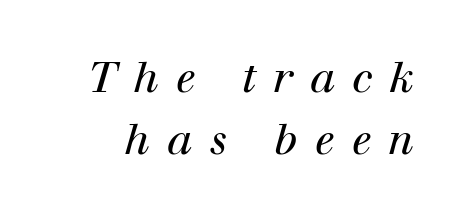
The image shows 42 px regular-weight serif type, italic (leaning right); set normal line spacing (1.48x), unusually wide letter spacing (+0.41 em), not underlined; high stroke contrast and a medium x-height.
